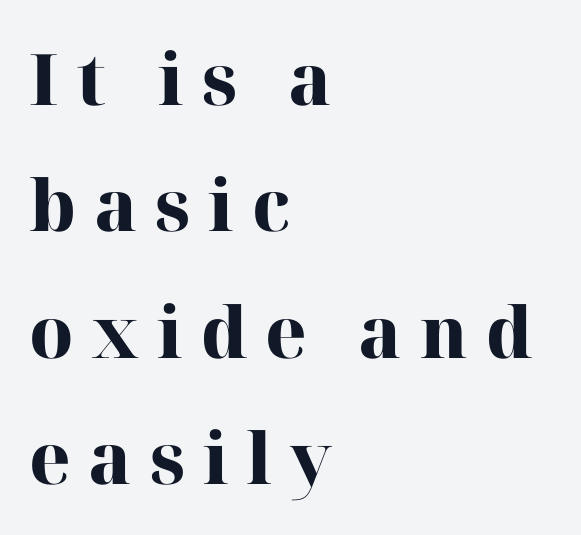
Q: Is the text bold? A: Yes.
Q: Is the text italic (slanted)? A: No, it is upright.
Q: Is the typeface a serif or a sans-serif typeface? A: Serif.
Q: Is the text underlined? A: No.
Q: How is the paragraph aligned? A: Left-aligned.
Q: Is the spacing between letters normal or unusually wide? A: Unusually wide.
Q: Width (condensed, normal, or wide)? A: Normal.
Q: Stroke contrast? A: High.
Q: x-height? A: Medium.
Q: Monospaced? A: No.
